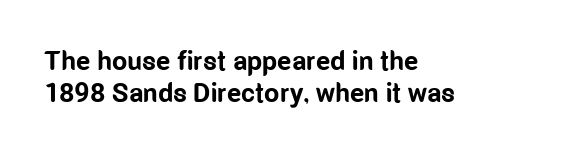
Q: Is the text bold? A: Yes.
Q: Is the text italic (slanted)? A: No, it is upright.
Q: Is the text underlined? A: No.
Q: How is the paragraph aligned? A: Left-aligned.
Q: Is the spacing between letters normal or unusually wide? A: Normal.
